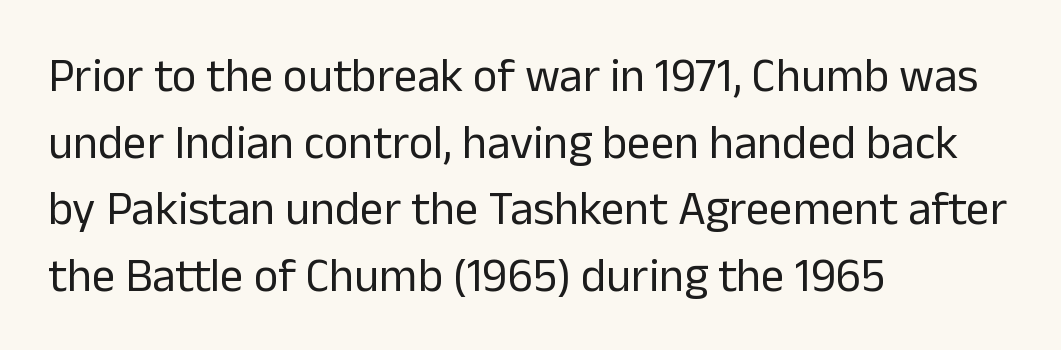
The image shows 47 px regular-weight sans-serif type, upright; set left-aligned, normal line spacing (1.42x), normal letter spacing, not underlined; low stroke contrast and a medium x-height.
